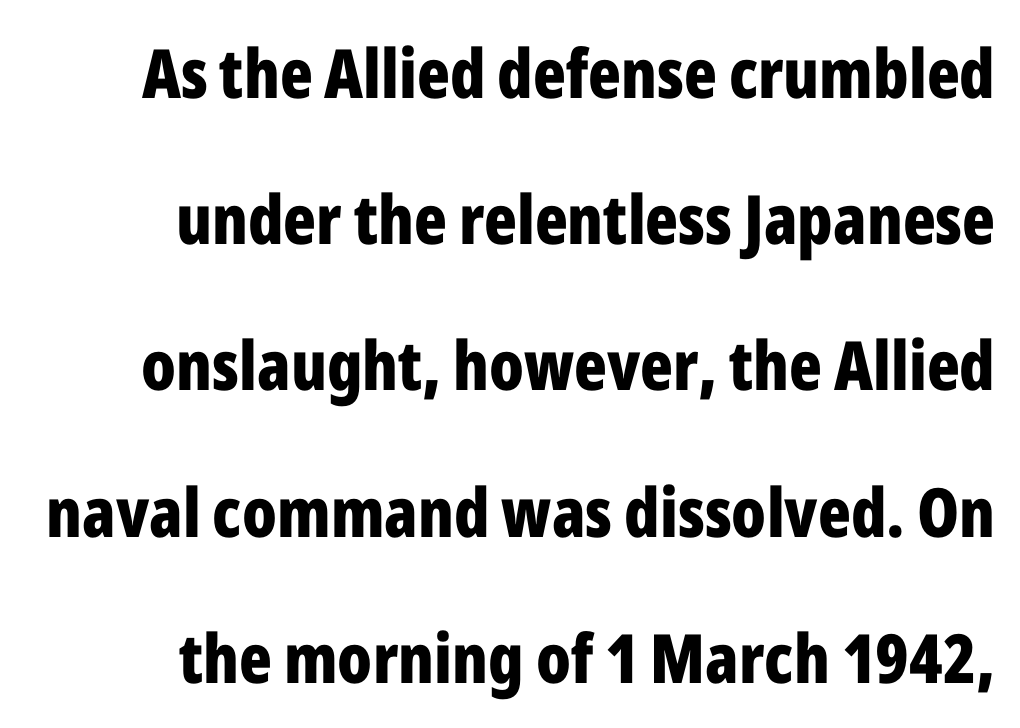
{"serif": "no", "italic": "no", "bold": "yes", "weight": "bold", "width": "condensed", "stroke_contrast": "low", "x_height": "medium", "monospaced": "no", "underline": "no", "align": "right", "line_spacing": "loose", "line_spacing_ratio": 2.15, "letter_spacing": "normal", "letter_spacing_em": 0.0, "glyph_px": 68}
